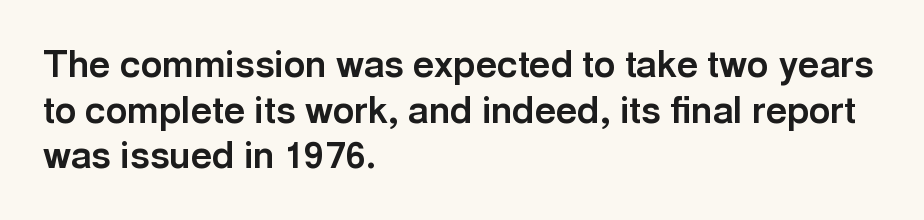
The image shows 37 px bold sans-serif type, upright; set left-aligned, line spacing 1.23x, normal letter spacing, not underlined; a medium x-height.
